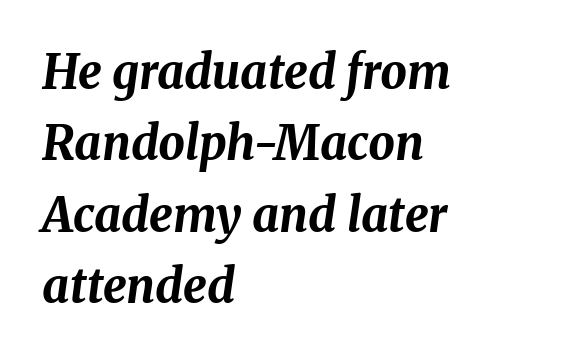
Q: Is the text bold? A: Yes.
Q: Is the text italic (slanted)? A: Yes, it leans right by about 8 degrees.
Q: Is the text underlined? A: No.
Q: How is the paragraph aligned? A: Left-aligned.
Q: Is the spacing between letters normal or unusually wide? A: Normal.
Q: Is the spacing between lines tight, normal or loose? A: Normal.
Q: Width (condensed, normal, or wide)? A: Normal.
Q: Stroke contrast? A: Medium.
Q: x-height? A: Medium.
Q: Monospaced? A: No.
